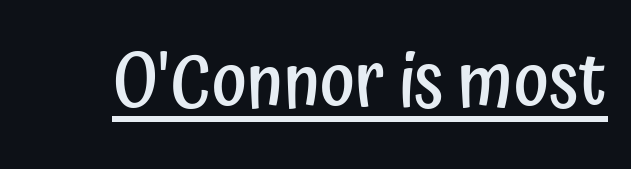
The image shows 74 px semibold, condensed sans-serif type, upright; set normal letter spacing, underlined; low stroke contrast and a medium x-height.
